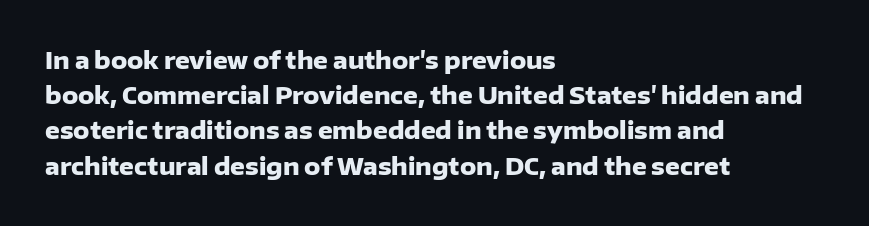
Each new line begins a customary step beneath the previous one. This rendering leaves character spacing at its baseline value. The lettering stays uniformly vertical, giving the passage a roman look. This rendering features lettering with no underline. A student would call this left alignment; a typographer would say flush left, rag right. Is the type bold? Yes — the strokes are clearly thick and heavy.
